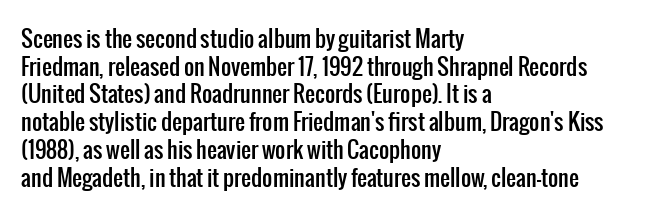
{"italic": "no", "underline": "no", "align": "left", "line_spacing": "normal", "line_spacing_ratio": 1.26, "letter_spacing": "normal", "letter_spacing_em": 0.0, "glyph_px": 22}
